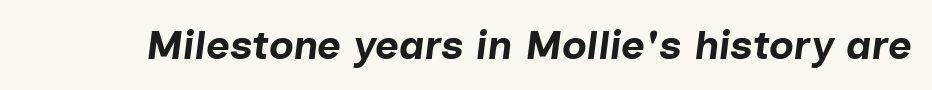
Looks like regular typesetting: each glyph gets only the width it needs. Is the type bold? Yes — the strokes are clearly thick and heavy. Spacing between characters is what you'd get straight out of the box. Check the space under the baseline: it is left empty.
